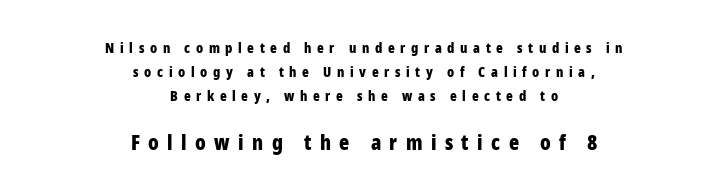
{"italic": "no", "bold": "yes", "underline": "no", "align": "center", "line_spacing_ratio": 1.71, "letter_spacing": "wide", "letter_spacing_em": 0.4, "larger_block": "second", "size_ratio": 1.5, "glyph_px": 21}
